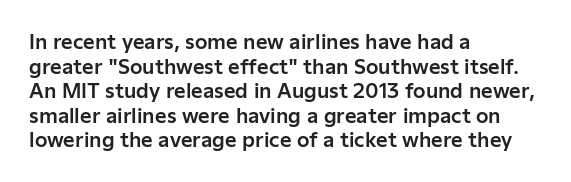
{"italic": "no", "underline": "no", "align": "left", "line_spacing_ratio": 1.23, "letter_spacing": "normal", "letter_spacing_em": 0.0, "glyph_px": 20}
